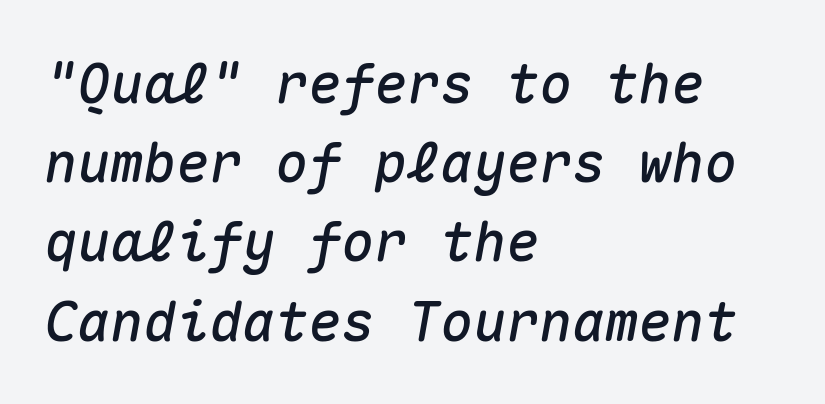
The image shows 55 px text type, italic (leaning right), monospaced; set left-aligned, normal line spacing (1.44x), normal letter spacing, not underlined; medium stroke contrast and a medium x-height.
